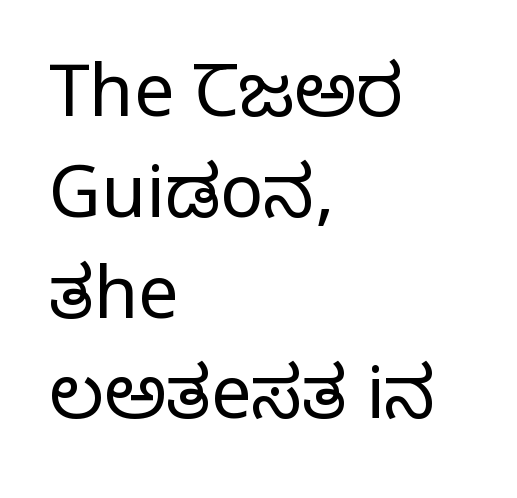
{"serif": "yes", "italic": "no", "bold": "no", "weight": "regular", "width": "normal", "stroke_contrast": "low", "x_height": "large", "monospaced": "no", "underline": "no", "align": "left", "line_spacing": "normal", "line_spacing_ratio": 1.4, "letter_spacing": "normal", "letter_spacing_em": 0.0, "glyph_px": 72}
